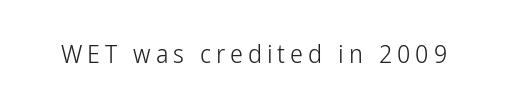
The image shows 26 px text type, upright; set not underlined.
